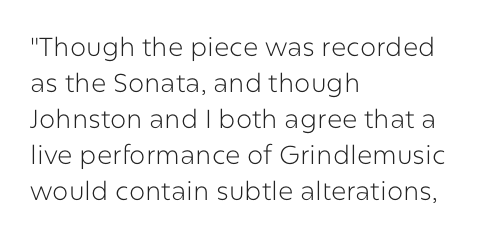
{"italic": "no", "bold": "no", "underline": "no", "align": "left", "line_spacing": "normal", "line_spacing_ratio": 1.38, "letter_spacing": "normal", "letter_spacing_em": 0.0, "glyph_px": 26}
